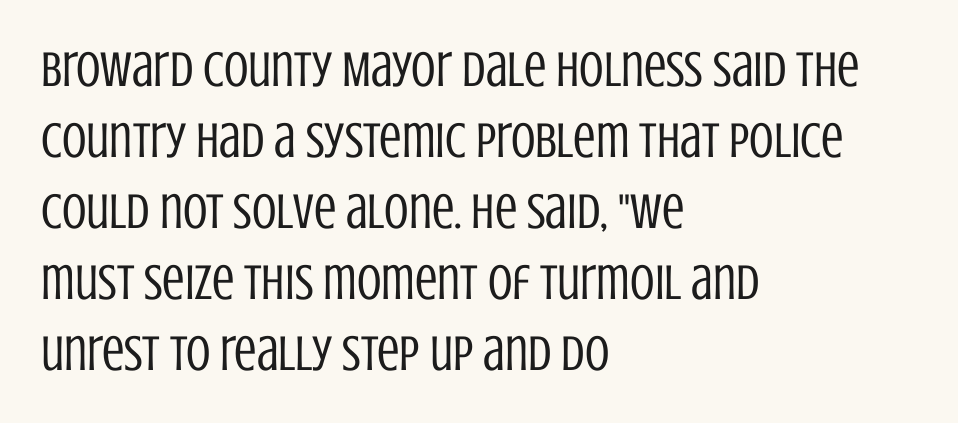
The image shows 50 px regular-weight, condensed sans-serif type, upright; set left-aligned, normal line spacing (1.42x), normal letter spacing, not underlined; low stroke contrast and a large x-height.
